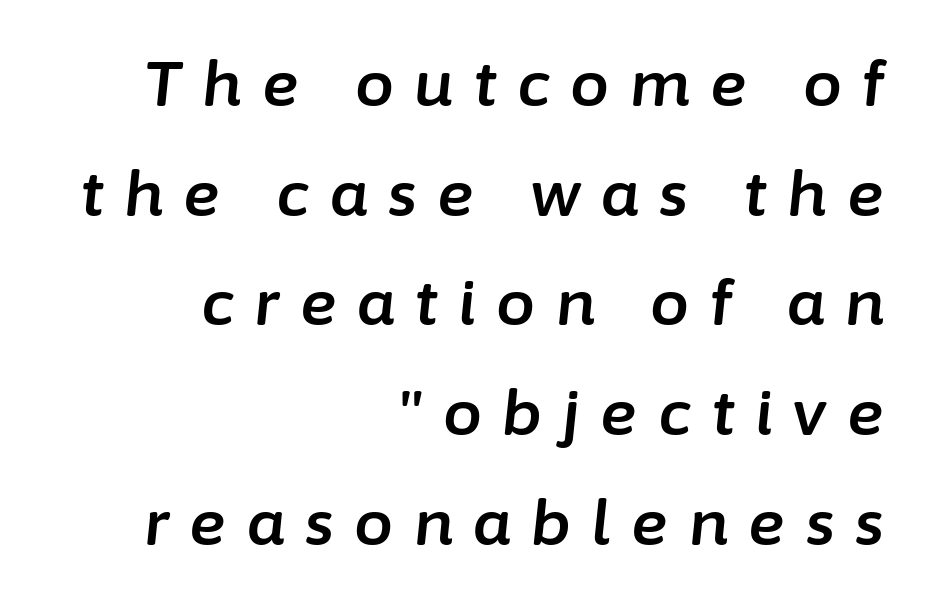
Q: Is the text italic (slanted)? A: Yes, it leans right by about 6 degrees.
Q: Is the text underlined? A: No.
Q: How is the paragraph aligned? A: Right-aligned.
Q: Is the spacing between letters normal or unusually wide? A: Unusually wide.
Q: Width (condensed, normal, or wide)? A: Normal.
Q: Stroke contrast? A: Low.
Q: x-height? A: Medium.
Q: Monospaced? A: No.
